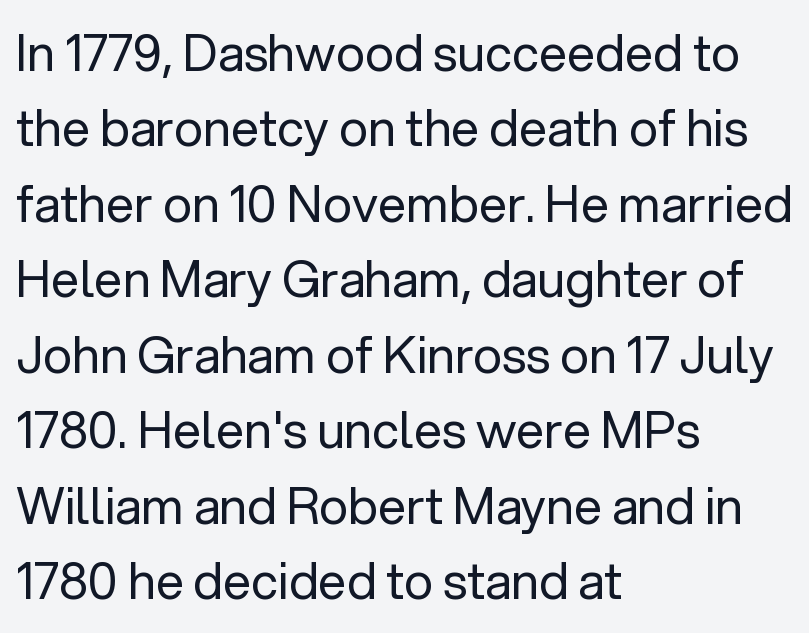
Q: Is the text bold? A: No.
Q: Is the text italic (slanted)? A: No, it is upright.
Q: Is the typeface a serif or a sans-serif typeface? A: Sans-serif.
Q: Is the text underlined? A: No.
Q: How is the paragraph aligned? A: Left-aligned.
Q: Is the spacing between letters normal or unusually wide? A: Normal.
Q: Is the spacing between lines tight, normal or loose? A: Normal.
Q: Width (condensed, normal, or wide)? A: Normal.
Q: Stroke contrast? A: Low.
Q: x-height? A: Medium.
Q: Monospaced? A: No.
